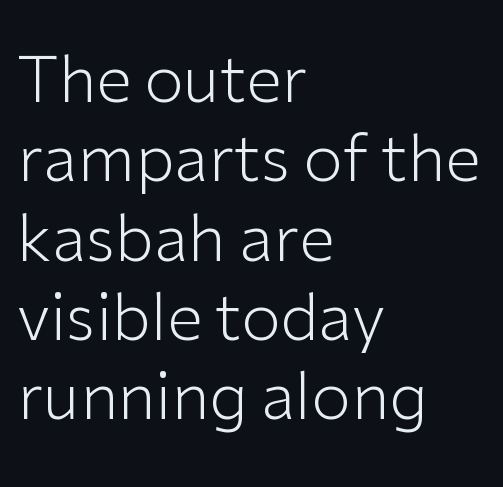
The string is rendered with underlining switched off. Is the type heavy? It reads as light-to-regular instead. You can tell it's not italic because the verticals are truly vertical. You can tell from the bare stems that sans-serif type was used. Honestly, the letter spacing is just normal — you wouldn't notice it. Caption: multi-line text, flush left, ragged right.
